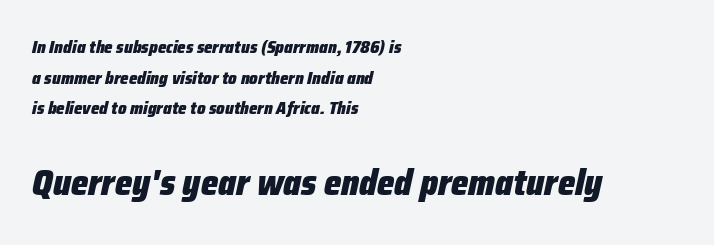
The image shows 37 px heavy, condensed type, italic (leaning right); set left-aligned, normal line spacing (1.7x), normal letter spacing, not underlined; the second (bottom) block is 2.06x larger; low stroke contrast and a medium x-height.
